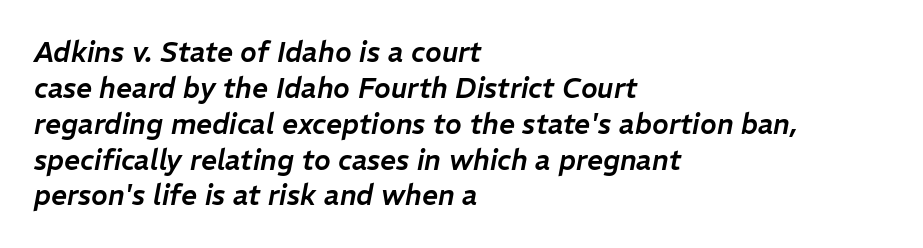
Q: Is the text italic (slanted)? A: Yes, it leans right by about 11 degrees.
Q: Is the text underlined? A: No.
Q: How is the paragraph aligned? A: Left-aligned.
Q: Is the spacing between letters normal or unusually wide? A: Normal.
Q: Is the spacing between lines tight, normal or loose? A: Normal.
Q: Width (condensed, normal, or wide)? A: Normal.
Q: Stroke contrast? A: Low.
Q: x-height? A: Medium.
Q: Monospaced? A: No.
